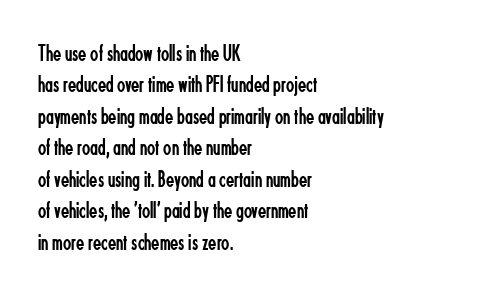
What stands out about the letter spacing? Nothing — it is the standard amount. Unmarked baselines from the first word to the last. The rendering anchors every line to the left-hand side. Regarding leading, the lines here are spaced in the standard way. Compared with a typical body face, this is equally light or lighter still. In terms of posture, this sample is upright.
